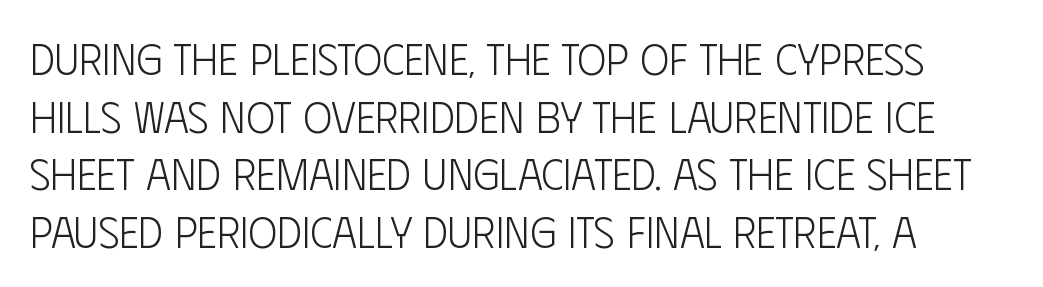
{"serif": "no", "italic": "no", "bold": "no", "weight": "light", "width": "condensed", "stroke_contrast": "low", "x_height": "large", "monospaced": "no", "underline": "no", "line_spacing": "normal", "line_spacing_ratio": 1.34, "letter_spacing": "normal", "letter_spacing_em": 0.0, "glyph_px": 43}
